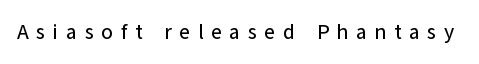
The image shows 21 px text type, upright; set unusually wide letter spacing (+0.36 em), not underlined.
